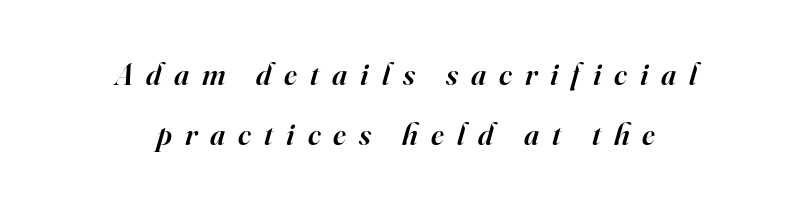
The image shows 31 px semibold serif type, italic (leaning right); set centered, loose line spacing (1.95x), unusually wide letter spacing (+0.42 em), not underlined; high stroke contrast and a small x-height.
